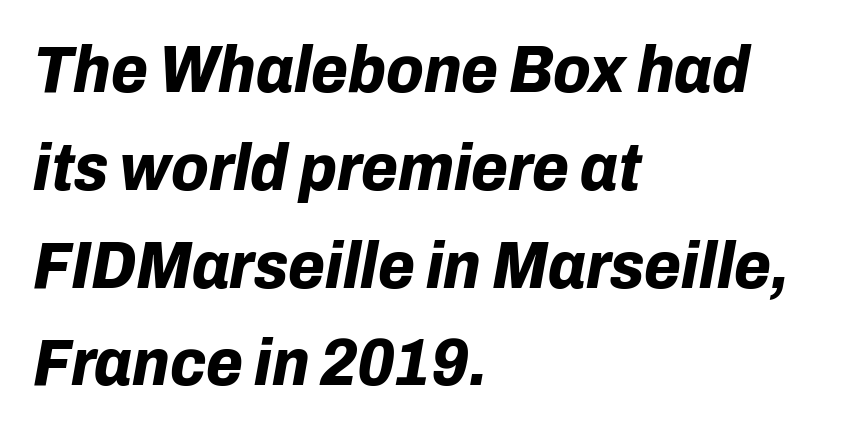
The image shows 67 px bold type, italic (leaning right); set left-aligned, normal line spacing (1.46x), normal letter spacing, not underlined; low stroke contrast and a medium x-height.
